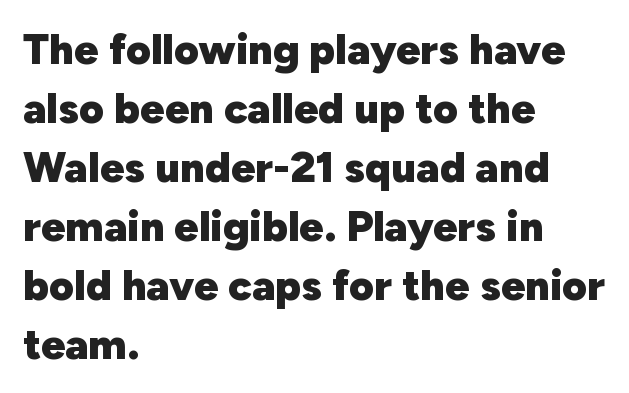
Reading down the column, the eye jumps a familiar distance to each next line. The rendering uses natural spacing where letterforms have individual widths. Students, note that the glyphs here touch the page at normal intervals. The strip under each line holds only bare page. Nothing sits at the stroke ends, so this counts as sans-serif.
